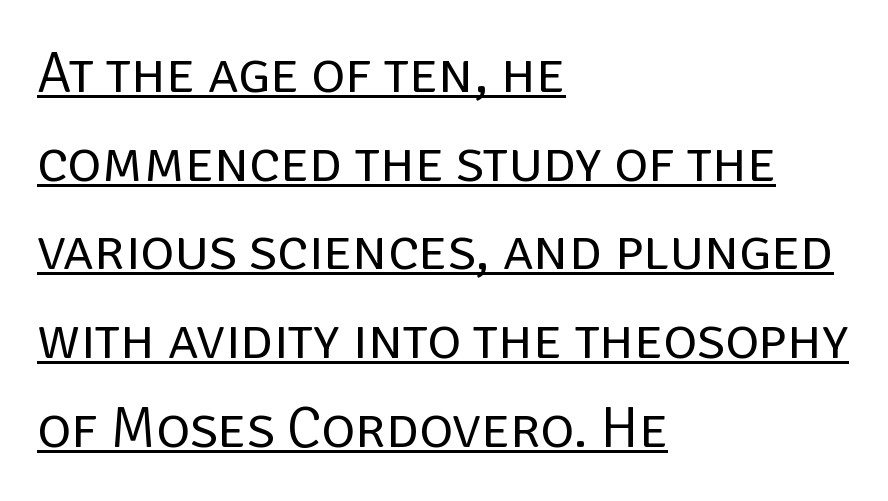
{"serif": "no", "italic": "no", "bold": "no", "weight": "regular", "width": "normal", "stroke_contrast": "low", "x_height": "large", "monospaced": "no", "underline": "yes", "align": "left", "line_spacing": "normal", "line_spacing_ratio": 1.53, "letter_spacing": "normal", "letter_spacing_em": 0.0, "glyph_px": 58}
